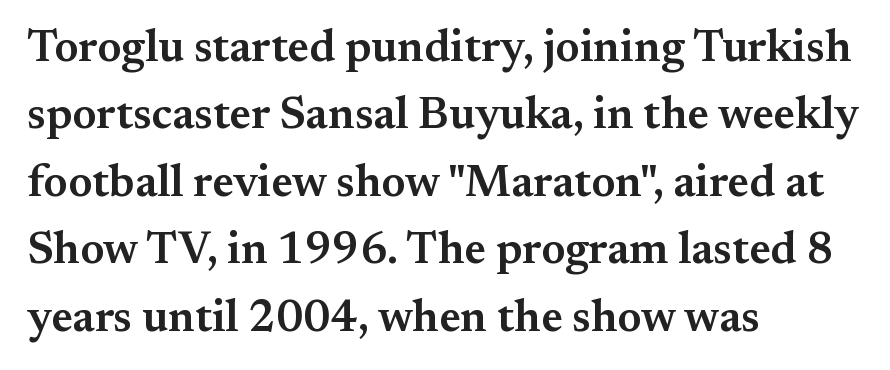
Unmarked baselines from the first word to the last. A typesetter would label this face a serif. Teacher's note: observe the even left margin — that is flush-left alignment. A typesetter would call this proportional, since set widths differ per character. These lines were composed using upright roman letters. Horizontal bands of white between lines are of average thickness.
